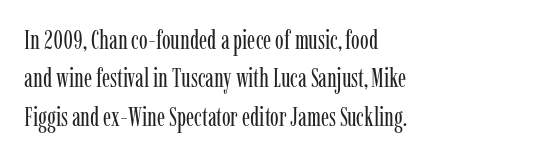
Q: Is the text bold? A: No.
Q: Is the text italic (slanted)? A: No, it is upright.
Q: Is the text underlined? A: No.
Q: How is the paragraph aligned? A: Left-aligned.
Q: Is the spacing between letters normal or unusually wide? A: Normal.
Q: Is the spacing between lines tight, normal or loose? A: Normal.
